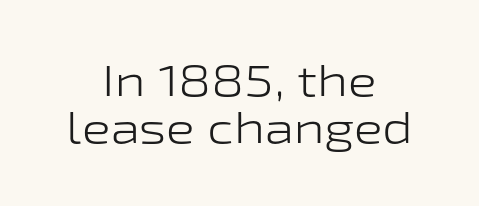
{"serif": "no", "italic": "no", "bold": "no", "weight": "light", "width": "wide", "stroke_contrast": "low", "x_height": "medium", "monospaced": "no", "underline": "no", "align": "center", "line_spacing": "tight", "line_spacing_ratio": 1.1, "letter_spacing": "normal", "letter_spacing_em": 0.0, "glyph_px": 43}
